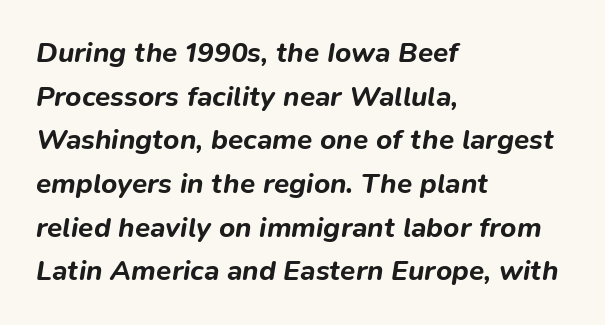
{"italic": "yes", "lean": "right", "slant_degrees": 9, "bold": "yes", "weight": "bold", "width": "normal", "stroke_contrast": "low", "x_height": "medium", "monospaced": "no", "underline": "no", "align": "left", "line_spacing": "normal", "line_spacing_ratio": 1.56, "letter_spacing": "normal", "letter_spacing_em": 0.0, "glyph_px": 28}
